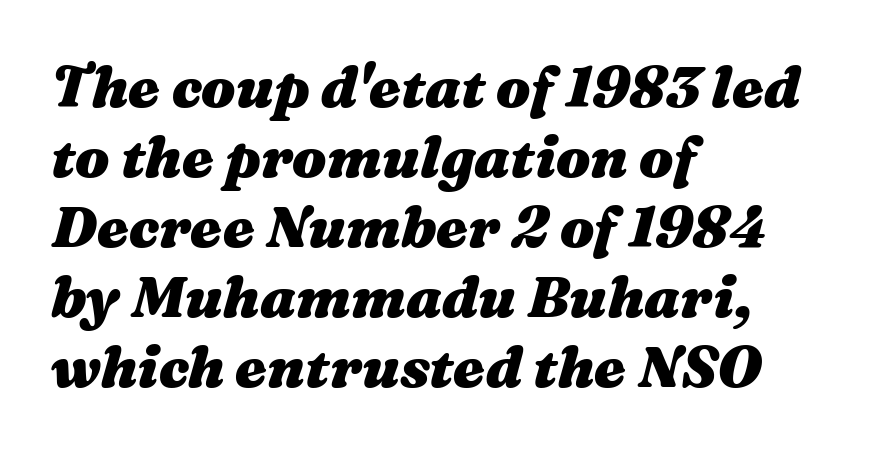
{"italic": "yes", "lean": "right", "slant_degrees": 16, "bold": "yes", "weight": "heavy", "width": "wide", "stroke_contrast": "medium", "x_height": "medium", "monospaced": "no", "underline": "no", "align": "left", "line_spacing_ratio": 1.23, "letter_spacing": "normal", "letter_spacing_em": 0.0, "glyph_px": 57}
